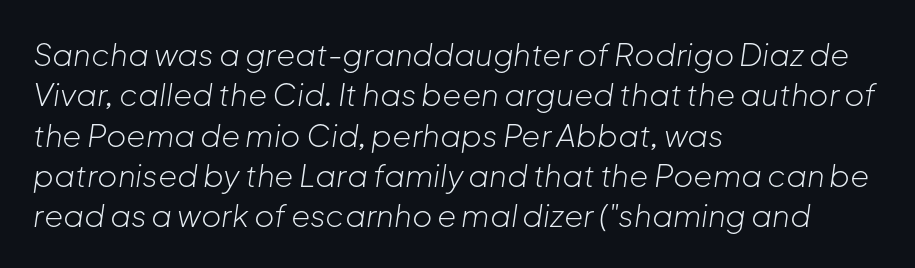
Character widths vary here, with narrow letters taking less room than wide ones. Here the glyphs are tracked normally, forming tight word shapes. Stroke mass is kept to a normal reading level or below. Slant detected: the letters are inclined. Honestly, the row spacing looks completely unremarkable.
